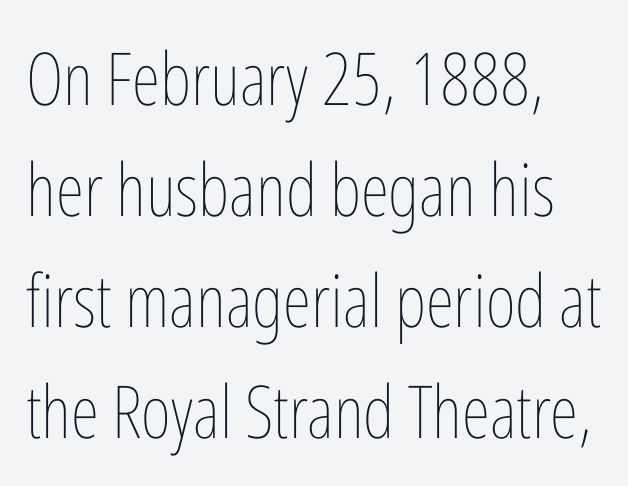
No letter is thick-stroked: the sample isn't bold. Students, note that the glyphs here touch the page at normal intervals. A typesetter would call this proportional, since set widths differ per character. The leading is moderate, giving the passage an even texture.
